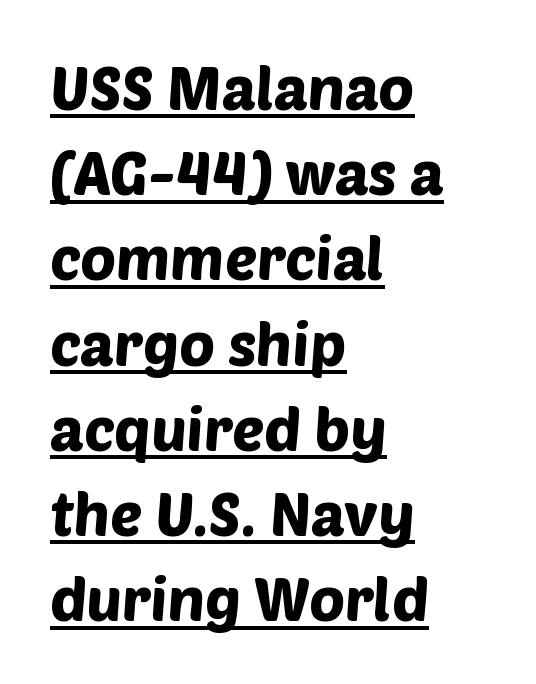
The image shows 60 px sans-serif type; set left-aligned, normal line spacing (1.42x), normal letter spacing, underlined; low stroke contrast and a large x-height.
